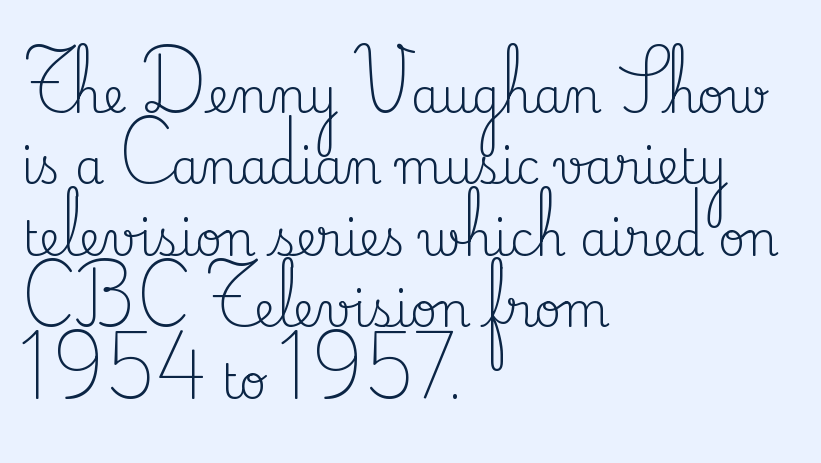
The image shows 47 px regular-weight serif type, upright; set left-aligned, normal line spacing (1.52x), normal letter spacing, not underlined; medium stroke contrast and a small x-height.
